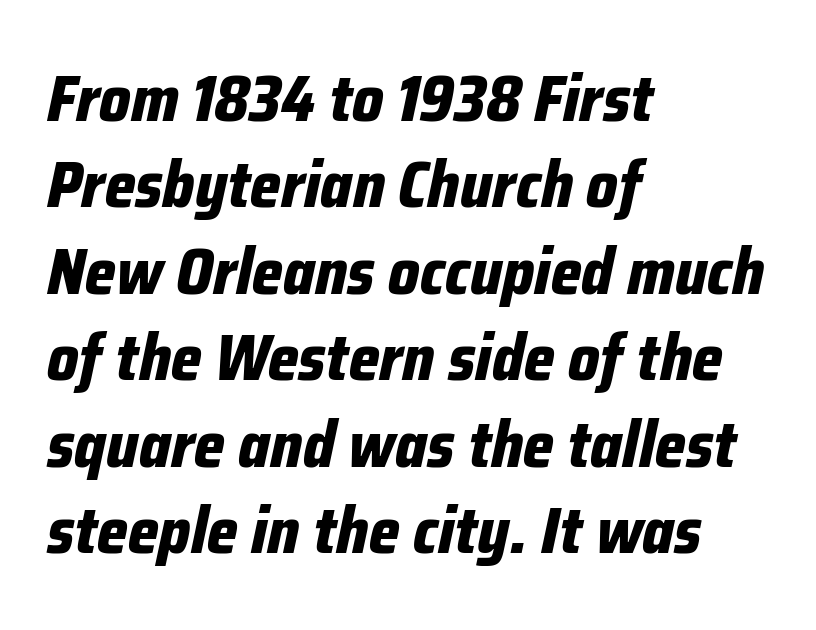
{"italic": "yes", "lean": "right", "slant_degrees": 12, "bold": "yes", "weight": "bold", "width": "condensed", "stroke_contrast": "low", "x_height": "medium", "monospaced": "no", "underline": "no", "align": "left", "line_spacing": "normal", "line_spacing_ratio": 1.33, "letter_spacing": "normal", "letter_spacing_em": 0.0, "glyph_px": 65}
